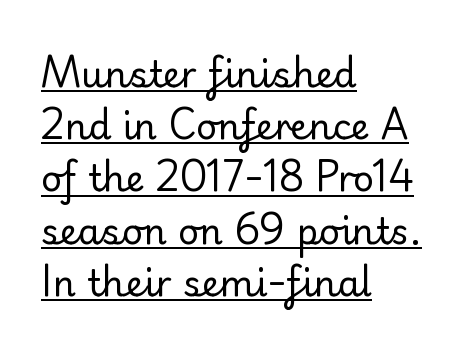
Stems here are at most as thick as an everyday book face. Regarding serifs, this sample does without them. This sample uses an upright cut, with every glyph sitting square on the baseline. How would I describe the line gaps? Plain and ordinary. The letters advance in unequal steps, a hallmark of proportional type.
